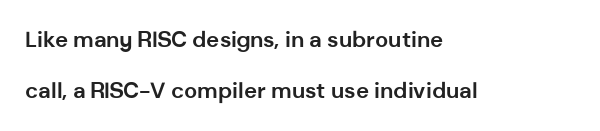
The image shows 22 px bold type, upright; set left-aligned, loose line spacing (2.33x), normal letter spacing, not underlined.
